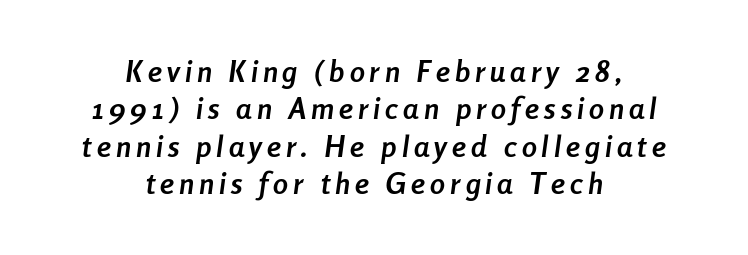
{"italic": "yes", "lean": "right", "slant_degrees": 8, "bold": "yes", "weight": "semibold", "width": "condensed", "stroke_contrast": "low", "x_height": "medium", "monospaced": "no", "underline": "no", "align": "center", "line_spacing": "normal", "line_spacing_ratio": 1.25, "glyph_px": 30}
